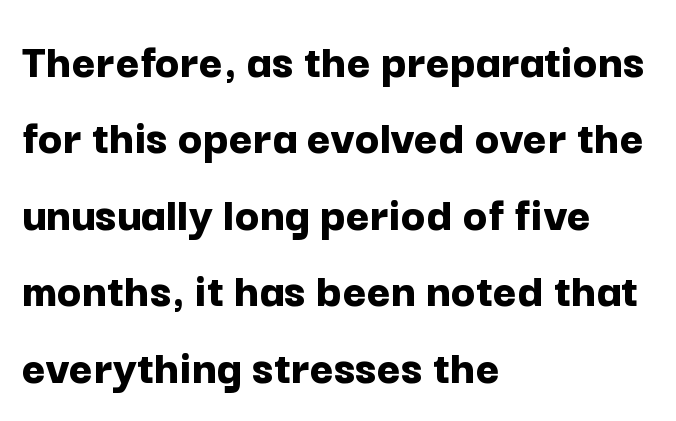
{"serif": "no", "italic": "no", "bold": "yes", "weight": "bold", "width": "normal", "stroke_contrast": "low", "x_height": "medium", "monospaced": "no", "underline": "no", "align": "left", "line_spacing": "normal", "line_spacing_ratio": 1.5, "letter_spacing": "normal", "letter_spacing_em": 0.0, "glyph_px": 51}
